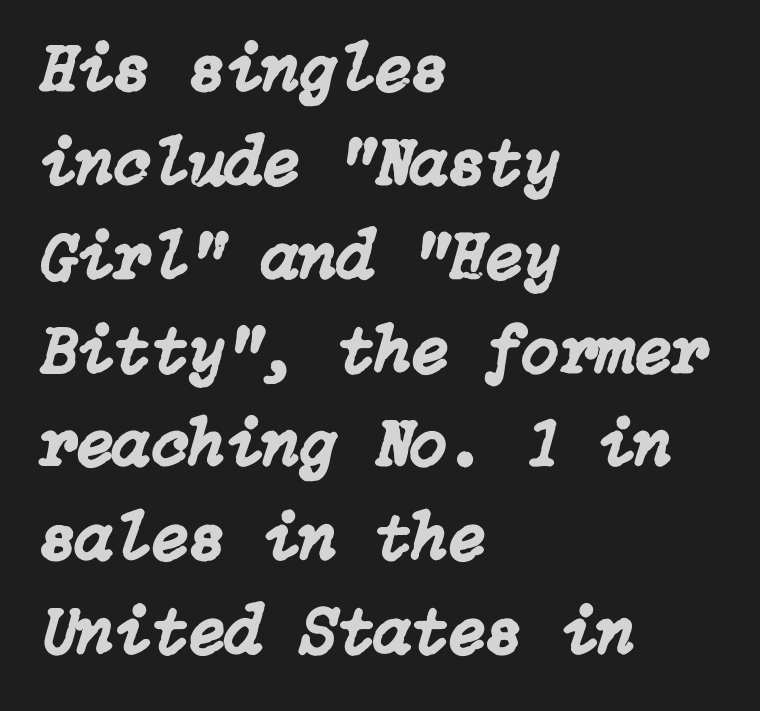
{"italic": "yes", "lean": "right", "slant_degrees": 15, "width": "normal", "stroke_contrast": "low", "x_height": "medium", "underline": "no", "align": "left", "line_spacing": "normal", "line_spacing_ratio": 1.38, "letter_spacing": "normal", "letter_spacing_em": 0.0, "glyph_px": 68}
